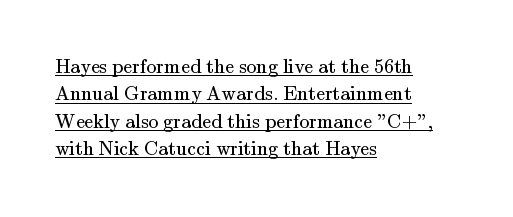
The image shows 20 px text type, upright; set left-aligned, normal line spacing (1.37x), normal letter spacing, underlined.
